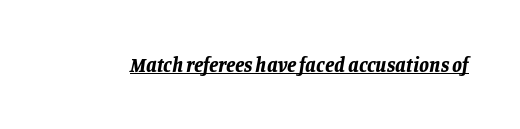
{"italic": "yes", "lean": "right", "slant_degrees": 11, "bold": "yes", "underline": "yes", "letter_spacing": "normal", "letter_spacing_em": 0.0, "glyph_px": 20}
